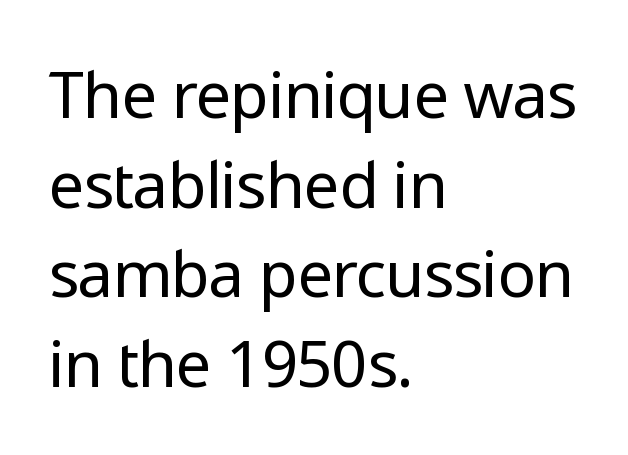
Notice how descenders clear the ascenders below comfortably — that's standard leading. Nothing heavy about these letters — not bold at all. A typesetter would call this zero additional tracking. Style check: upright. Character widths vary here, with narrow letters taking less room than wide ones.
